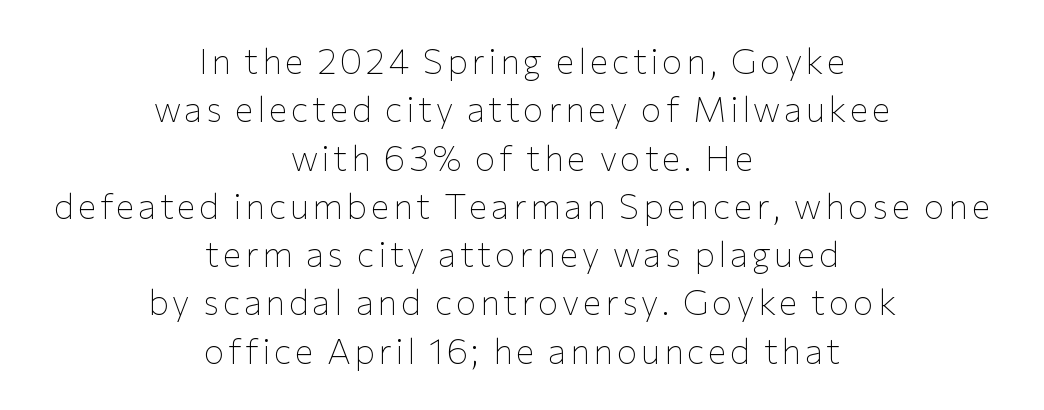
The image shows 35 px thin sans-serif type, upright; set centered, normal line spacing (1.38x), not underlined; low stroke contrast and a medium x-height.
